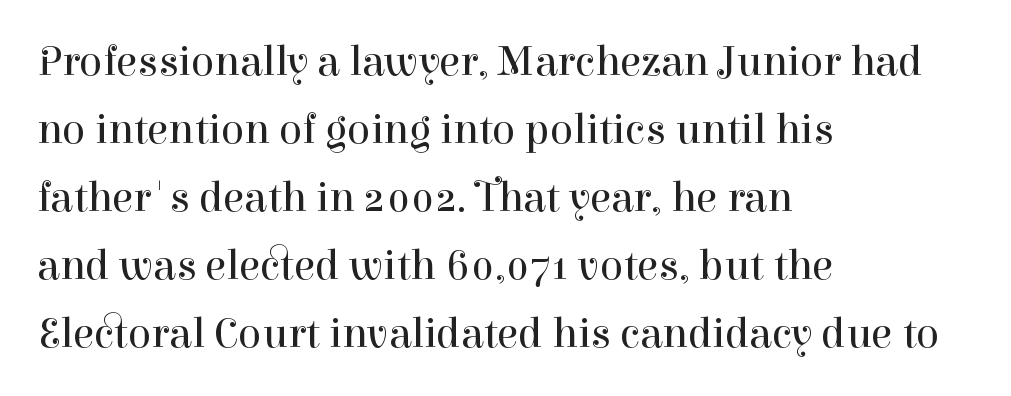
The image shows 43 px regular-weight serif type, upright; set left-aligned, normal line spacing (1.58x), normal letter spacing, not underlined; high stroke contrast and a medium x-height.
